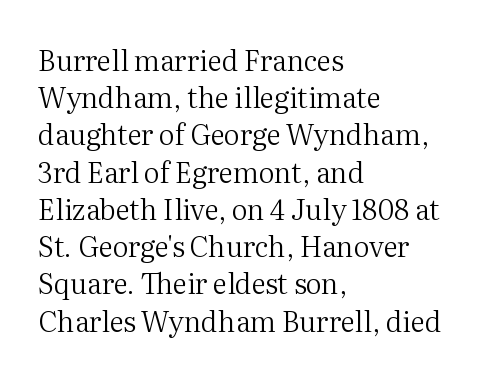
{"serif": "yes", "italic": "no", "bold": "no", "weight": "regular", "width": "normal", "stroke_contrast": "medium", "x_height": "medium", "monospaced": "no", "underline": "no", "align": "left", "line_spacing": "normal", "line_spacing_ratio": 1.33, "letter_spacing": "normal", "letter_spacing_em": 0.0, "glyph_px": 28}
